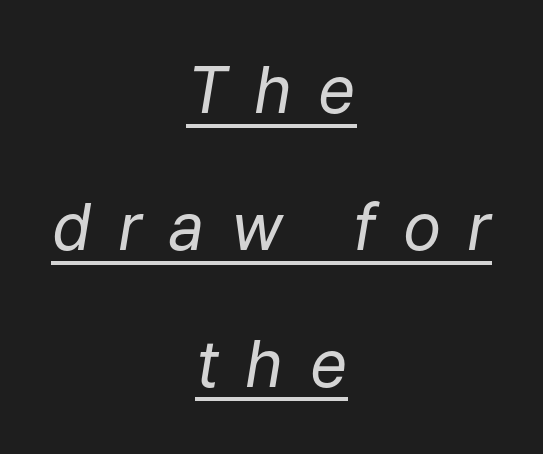
The block of text is sparse from top to bottom, with ample space between rows. The weight tops out at a normal text grade. The passage shown has open, widely tracked lettering throughout. This sample has the flowing, uneven cadence of proportional lettering.
